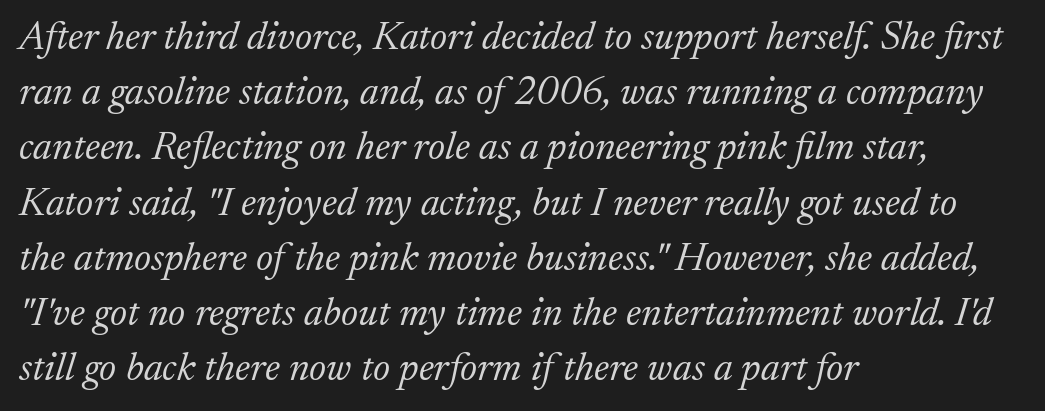
Q: Is the text bold? A: No.
Q: Is the text italic (slanted)? A: Yes, it leans right by about 17 degrees.
Q: Is the typeface a serif or a sans-serif typeface? A: Serif.
Q: Is the text underlined? A: No.
Q: How is the paragraph aligned? A: Left-aligned.
Q: Is the spacing between letters normal or unusually wide? A: Normal.
Q: Is the spacing between lines tight, normal or loose? A: Normal.
Q: Width (condensed, normal, or wide)? A: Normal.
Q: Stroke contrast? A: Low.
Q: x-height? A: Medium.
Q: Monospaced? A: No.
